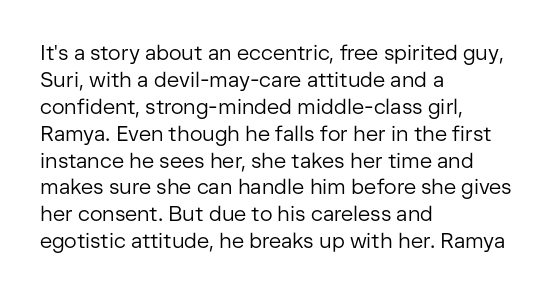
These lines keep a tight, regular rhythm from letter to letter. The rows are spaced the way most documents space them. Nothing heavy about these letters — not bold at all. A roman cut, with each character standing at attention. Check under the words: just untouched page. All the whitespace from short lines collects on the right.
